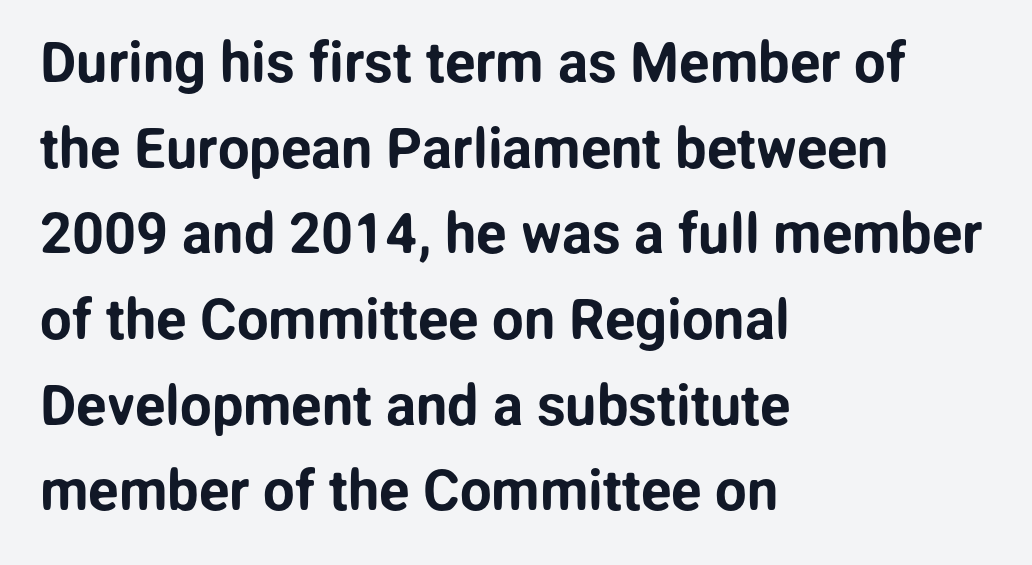
The image shows 56 px sans-serif type, upright; set left-aligned, normal line spacing (1.53x), normal letter spacing, not underlined; low stroke contrast and a medium x-height.
